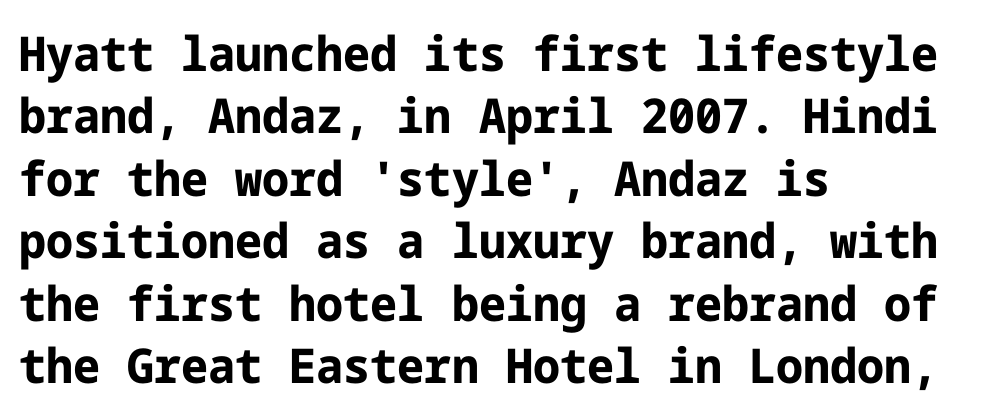
The image shows 48 px bold sans-serif type, upright; set left-aligned, normal line spacing (1.3x), normal letter spacing, not underlined; low stroke contrast and a medium x-height.
